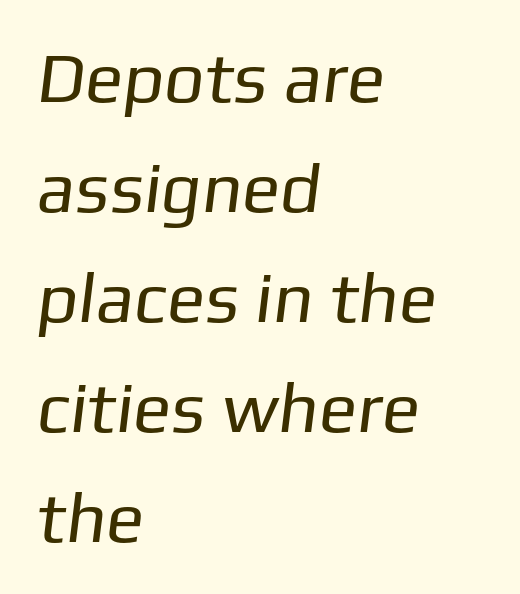
{"serif": "no", "bold": "no", "weight": "regular", "width": "normal", "stroke_contrast": "low", "x_height": "medium", "monospaced": "no", "underline": "no", "align": "left", "line_spacing": "normal", "line_spacing_ratio": 1.55, "letter_spacing": "normal", "letter_spacing_em": 0.0, "glyph_px": 71}
